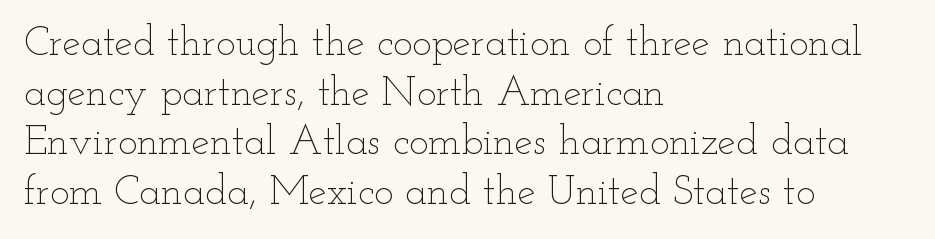
{"italic": "no", "bold": "no", "weight": "thin", "width": "wide", "stroke_contrast": "low", "x_height": "small", "monospaced": "no", "underline": "no", "align": "left", "line_spacing_ratio": 1.21, "letter_spacing": "normal", "letter_spacing_em": 0.0, "glyph_px": 41}
